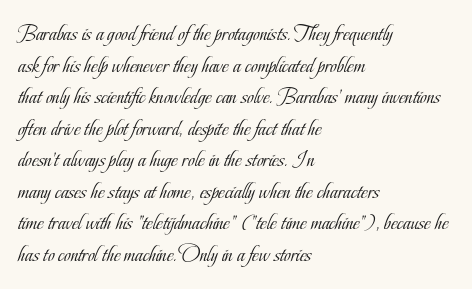
Q: Is the text bold? A: No.
Q: Is the text italic (slanted)? A: Yes.
Q: Is the text underlined? A: No.
Q: How is the paragraph aligned? A: Left-aligned.
Q: Is the spacing between letters normal or unusually wide? A: Normal.
Q: Is the spacing between lines tight, normal or loose? A: Normal.
